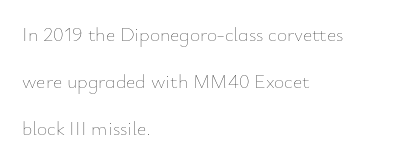
Vertical strokes here are truly vertical. Underlining? Definitely not there. Students, note that the glyphs here touch the page at normal intervals. Is this a heavy cut? Hardly; it is regular or lighter.
